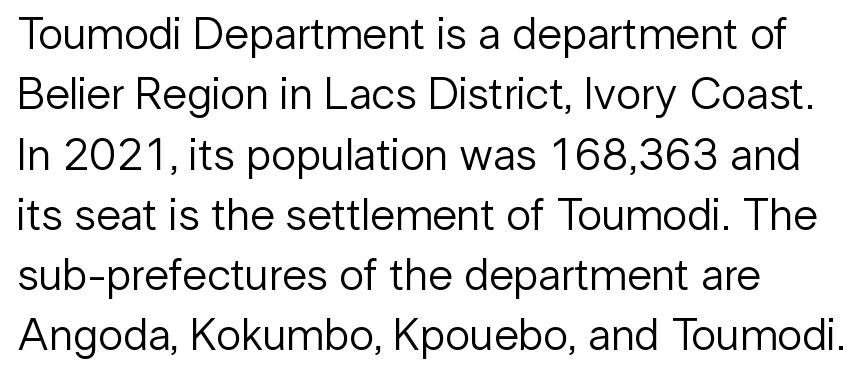
The image shows 45 px regular-weight sans-serif type, upright; set left-aligned, normal line spacing (1.34x), normal letter spacing, not underlined; low stroke contrast and a medium x-height.
